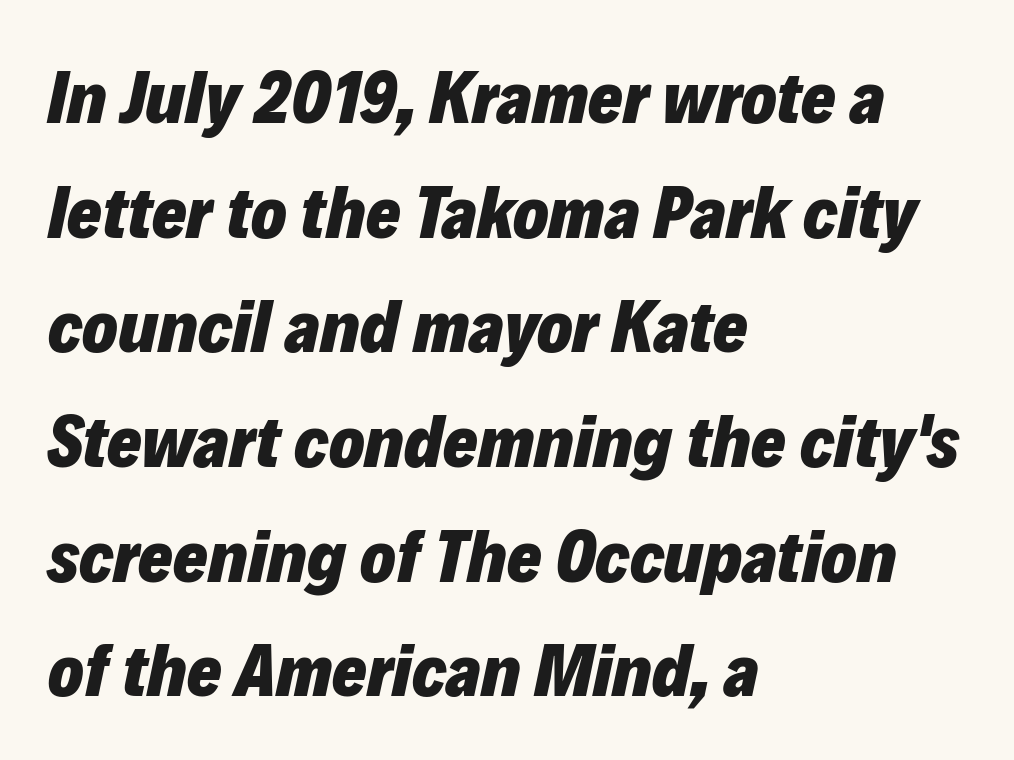
Does extra space separate the letters? No, they use regular spacing. In CSS terms this would be text-align: left. The passage shown stacks its lines at a standard gap. The glyphs have the mass of a bold cut. Descender tails drop into unmarked territory. This sample has the flowing, uneven cadence of proportional lettering.
